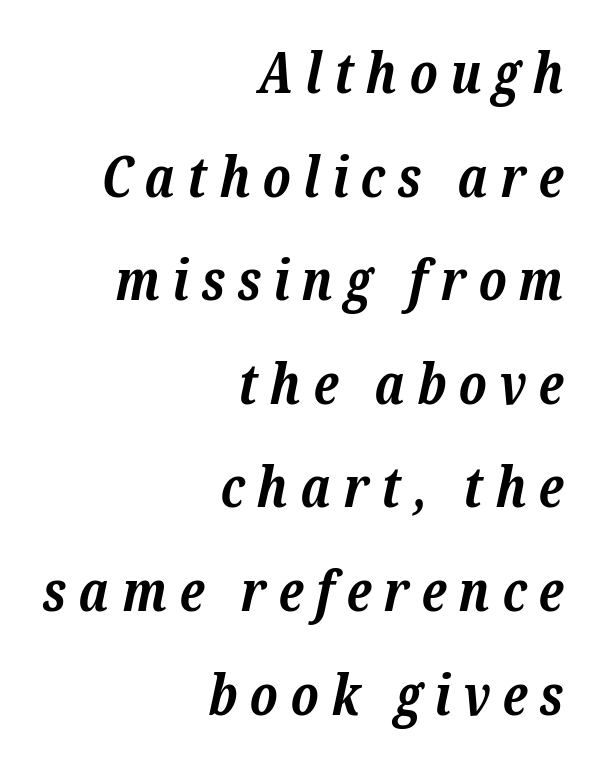
{"serif": "yes", "italic": "yes", "lean": "right", "slant_degrees": 12, "bold": "yes", "weight": "bold", "width": "normal", "stroke_contrast": "low", "x_height": "medium", "monospaced": "no", "underline": "no", "align": "right", "line_spacing_ratio": 1.85, "letter_spacing": "wide", "letter_spacing_em": 0.22, "glyph_px": 56}
